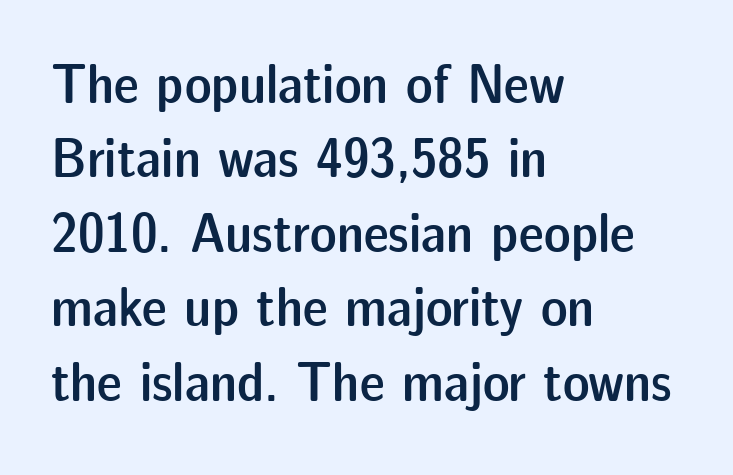
Q: Is the text bold? A: Semi-bold.
Q: Is the text italic (slanted)? A: No, it is upright.
Q: Is the typeface a serif or a sans-serif typeface? A: Sans-serif.
Q: Is the text underlined? A: No.
Q: How is the paragraph aligned? A: Left-aligned.
Q: Is the spacing between letters normal or unusually wide? A: Normal.
Q: Is the spacing between lines tight, normal or loose? A: Normal.
Q: Width (condensed, normal, or wide)? A: Normal.
Q: Stroke contrast? A: Low.
Q: x-height? A: Medium.
Q: Monospaced? A: No.
